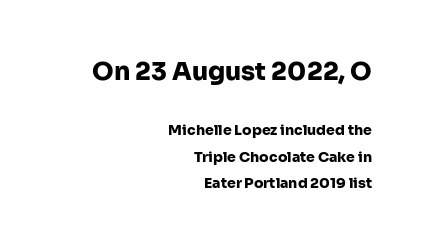
Bold? Absolutely — the strokes are thick and heavy. Honestly, the letter spacing is just normal — you wouldn't notice it. Note: larger setting up top, smaller setting below. The glyphs are unaccompanied by any horizontal stroke below them. Does the copy run flush right? Yes — the right margin is perfectly even. A roman cut, with each character standing at attention.
